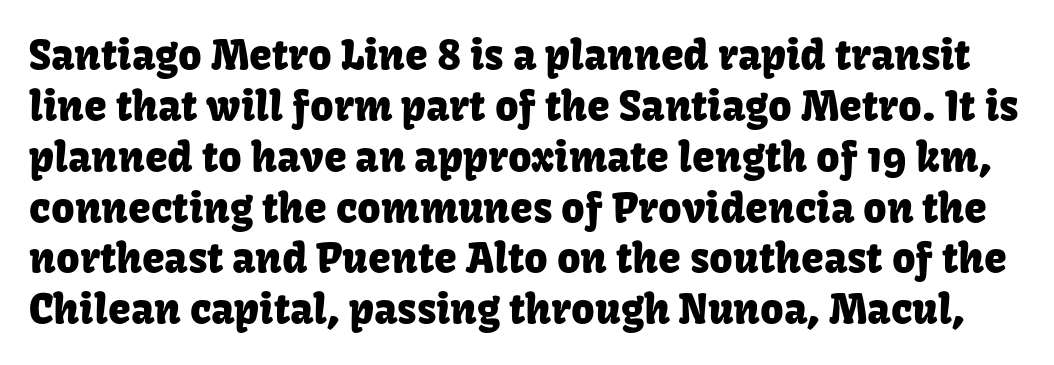
Quick note: underline off. Ordinary non-slanted type is in use. Do the characters align in a grid? No, the font is proportional. The tracking reads as untouched default to a designer's eye. A sans-serif font was chosen for this passage.
